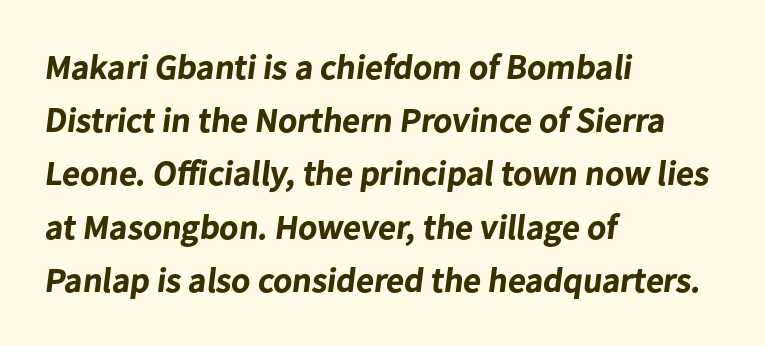
The image shows 35 px bold sans-serif type; set left-aligned, normal line spacing (1.52x), normal letter spacing, not underlined; low stroke contrast and a medium x-height.
